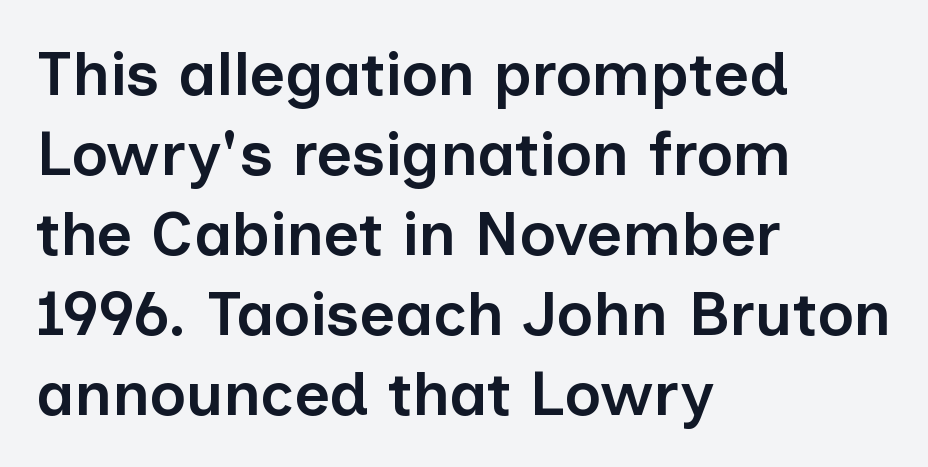
Are there feet on the stems? There aren't — it's a sans. The type is set solid horizontally, with unmodified tracking. A typesetter would call this proportional, since set widths differ per character. The compositor pushed each line to the left boundary. Rendered with straight, roman letterforms.
